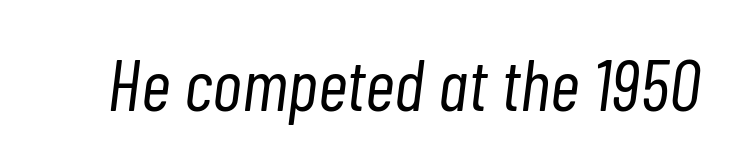
Q: Is the text bold? A: No.
Q: Is the text italic (slanted)? A: Yes, it leans right by about 7 degrees.
Q: Is the text underlined? A: No.
Q: Is the spacing between letters normal or unusually wide? A: Normal.
Q: Width (condensed, normal, or wide)? A: Condensed.
Q: Stroke contrast? A: Low.
Q: x-height? A: Medium.
Q: Monospaced? A: No.
